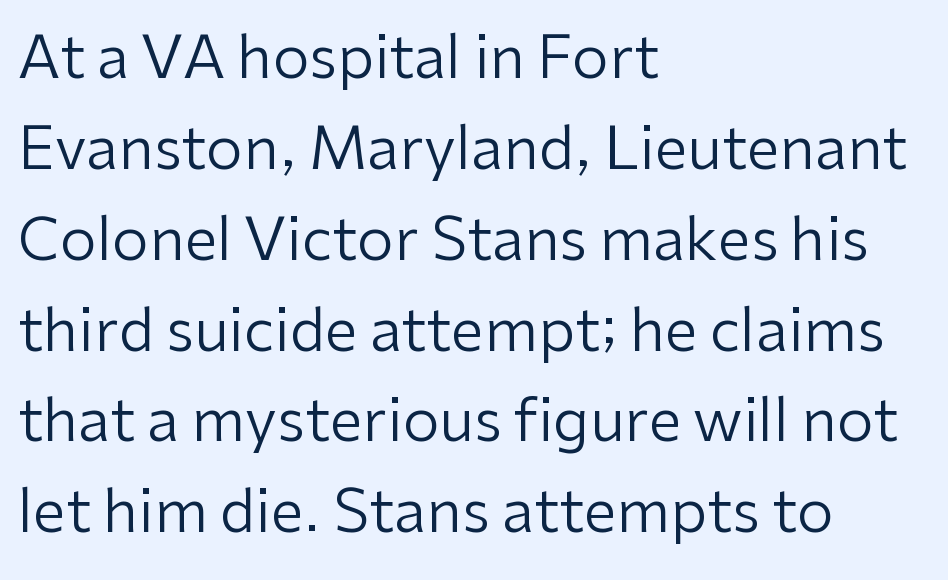
The font sits on the lighter half of the weight spectrum, regular included. This rendering features lettering with no underline. Caption: multi-line text, flush left, ragged right. Font category for this specimen: sans-serif. Nobody touched the tracking dial on this one.
